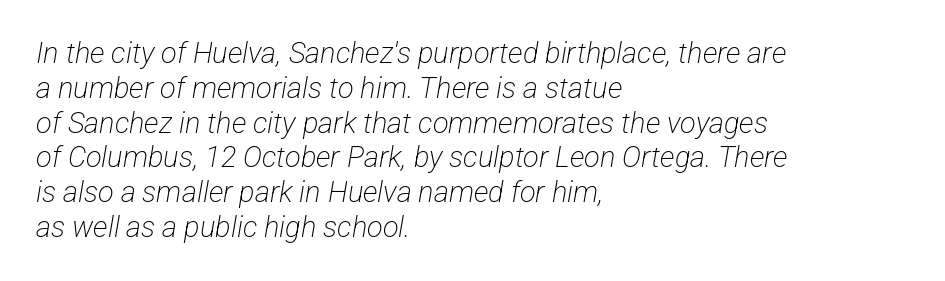
Is the block centered? No — it sits flush against the left margin. Only glyphs here, with clear space below each row. Note the varied advance widths — an 'i' is clearly narrower than an 'm'. A typesetter would call this zero additional tracking.
